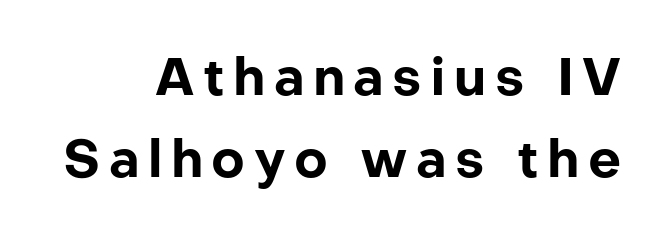
Caption: bold face, heavy strokes. To sum up the face: it is a sans, with no serifs. The lettering holds an erect, upright posture throughout. Just letters on the line, the space beneath them empty.
